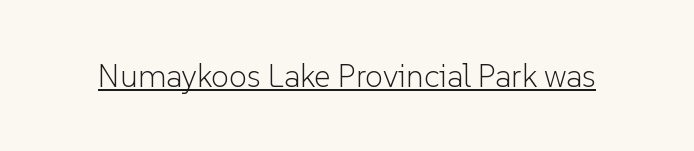
The image shows 32 px light sans-serif type, upright; set normal letter spacing, underlined; low stroke contrast and a medium x-height.
